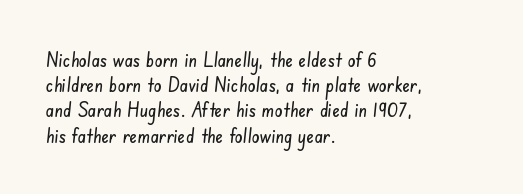
Q: Is the text underlined? A: No.
Q: How is the paragraph aligned? A: Left-aligned.
Q: Is the spacing between letters normal or unusually wide? A: Normal.
Q: Is the spacing between lines tight, normal or loose? A: Normal.
